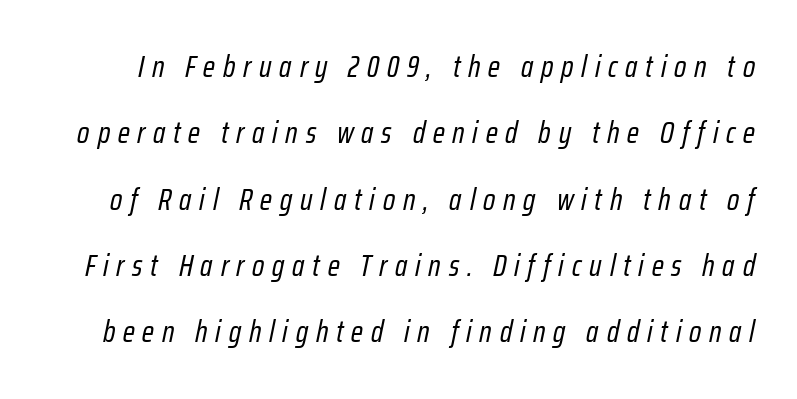
{"italic": "yes", "lean": "right", "slant_degrees": 12, "bold": "no", "weight": "regular", "width": "condensed", "stroke_contrast": "low", "x_height": "medium", "monospaced": "no", "underline": "no", "line_spacing": "loose", "line_spacing_ratio": 2.21, "letter_spacing": "wide", "letter_spacing_em": 0.26, "glyph_px": 30}
